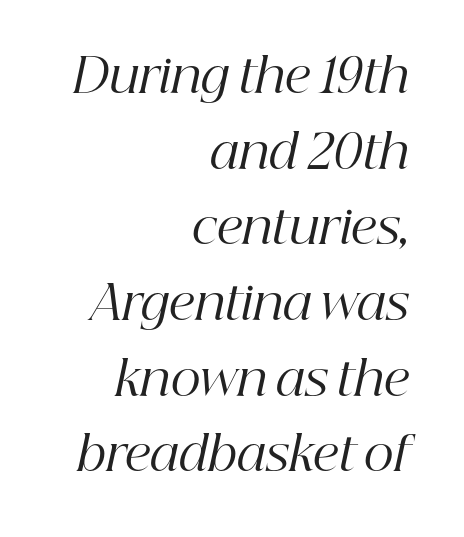
{"serif": "yes", "italic": "yes", "lean": "right", "slant_degrees": 12, "bold": "no", "weight": "regular", "width": "normal", "stroke_contrast": "high", "x_height": "medium", "monospaced": "no", "underline": "no", "align": "right", "line_spacing": "normal", "line_spacing_ratio": 1.61, "letter_spacing": "normal", "letter_spacing_em": 0.0, "glyph_px": 47}
